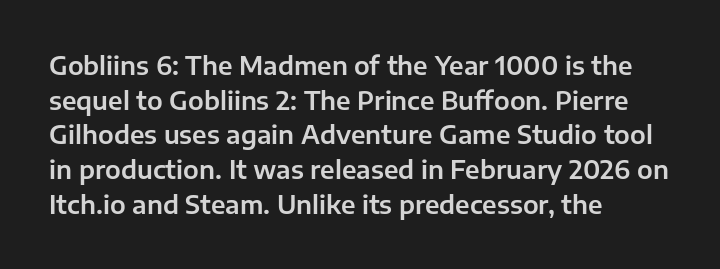
Has an underline been added? It has not. Observe the ordinary spacing: letters are neighbours, not strangers. What's the leading like? Ordinary, nothing unusual. Reading down the block, your eye returns to a fixed left position each line. Every character sits straight up, as roman type does.
